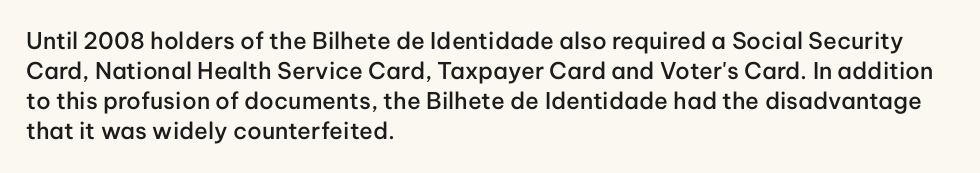
{"italic": "no", "bold": "semi", "underline": "no", "align": "left", "line_spacing": "normal", "line_spacing_ratio": 1.31, "letter_spacing": "normal", "letter_spacing_em": 0.0, "glyph_px": 23}
